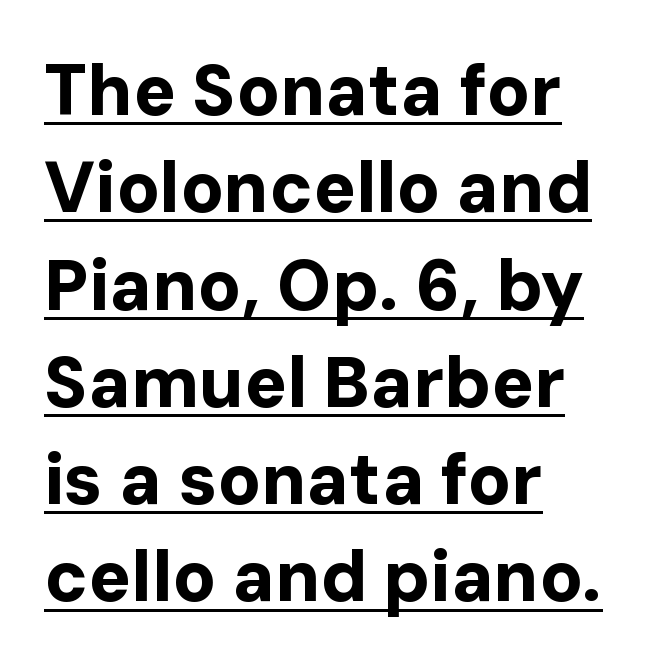
{"serif": "no", "italic": "no", "bold": "yes", "weight": "bold", "width": "normal", "stroke_contrast": "low", "x_height": "medium", "monospaced": "no", "underline": "yes", "align": "left", "line_spacing": "normal", "line_spacing_ratio": 1.37, "letter_spacing": "normal", "letter_spacing_em": 0.0, "glyph_px": 71}
